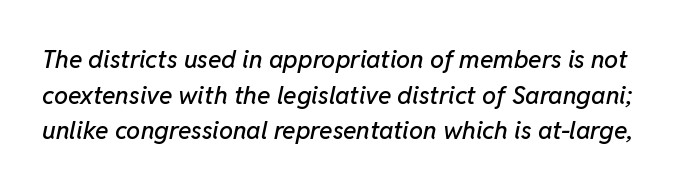
Q: Is the text italic (slanted)? A: Yes, it leans right by about 11 degrees.
Q: Is the text underlined? A: No.
Q: Is the spacing between letters normal or unusually wide? A: Normal.
Q: Is the spacing between lines tight, normal or loose? A: Normal.
